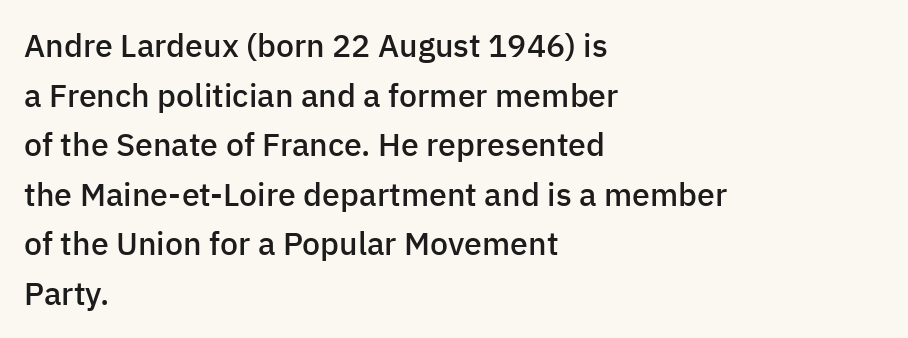
The typography opts for an upright posture over an oblique one. What weight is shown? A semibold, between regular and bold. The face used here is a sans, in the tradition of grotesques and geometrics. Interline gaps are of average width in this sample. Spacing verdict: proportional, widths tailored to each character.
